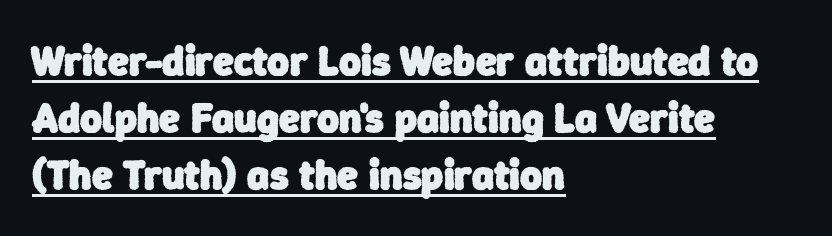
A rule runs beneath these lines of type. Alignment: flush left. Is the letter spacing exaggerated? No — it looks like the ordinary default. The rendering uses natural spacing where letterforms have individual widths. Caption: bold face, heavy strokes.
